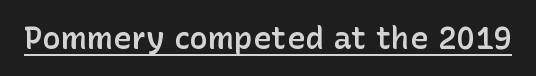
Q: Is the text bold? A: Semi-bold.
Q: Is the text italic (slanted)? A: No, it is upright.
Q: Is the typeface a serif or a sans-serif typeface? A: Sans-serif.
Q: Is the text underlined? A: Yes.
Q: Is the spacing between letters normal or unusually wide? A: Normal.
Q: Width (condensed, normal, or wide)? A: Normal.
Q: Stroke contrast? A: Low.
Q: x-height? A: Medium.
Q: Monospaced? A: No.
